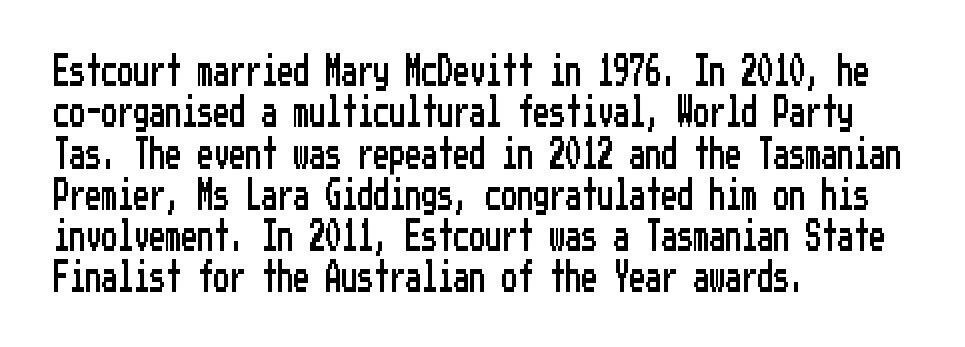
The image shows 32 px condensed sans-serif type, upright; set left-aligned, normal line spacing (1.29x), normal letter spacing, not underlined; low stroke contrast and a medium x-height.
